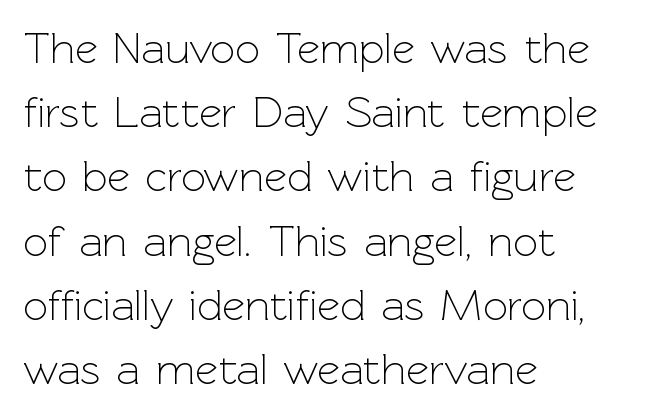
This sample is left-justified, so line endings fall wherever the words run out. Character widths vary here, with narrow letters taking less room than wide ones. Characters follow at the spacing the type designer built in. Vertical stems look standard width or narrower in stroke.
